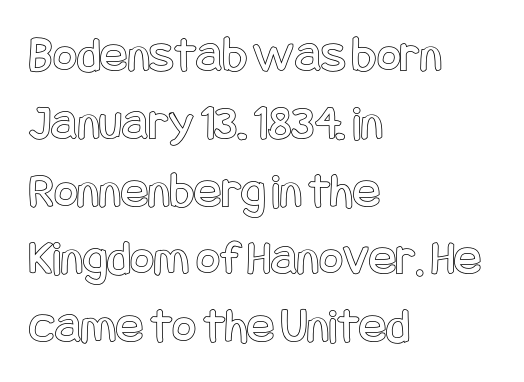
Nope, not italic — everything's standing straight. Regular leading. Short note: letters normally spaced. Unmarked baselines from the first word to the last. Casual observation: everything's shoved over to the left.
